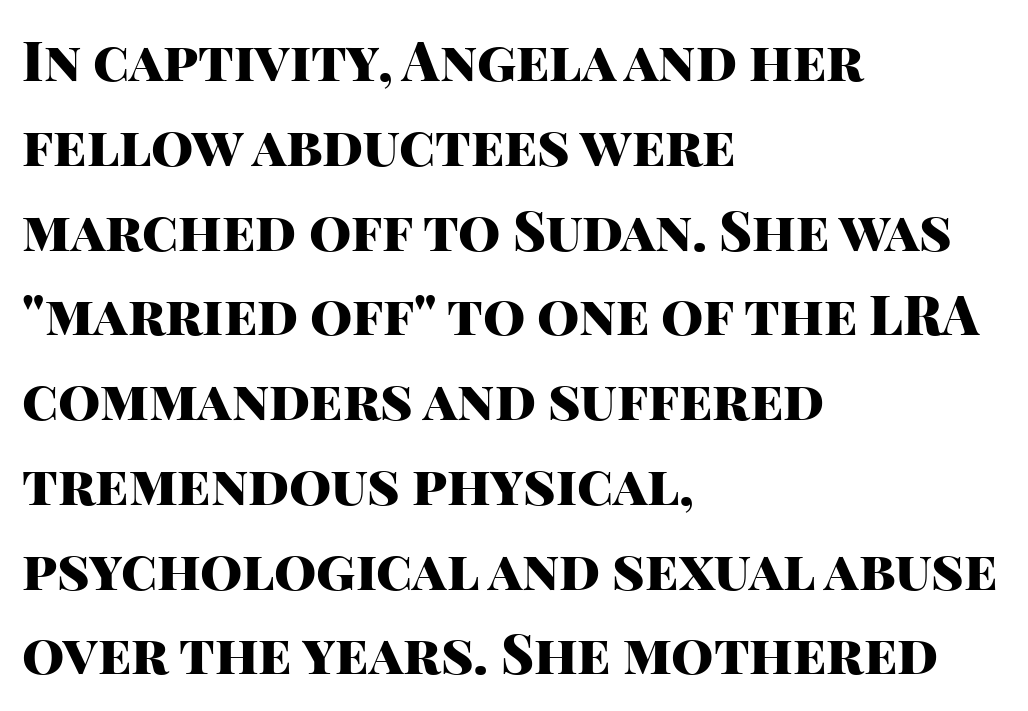
This block has exactly the height ordinary leading produces. How heavy is the stroke? Heavy — this is a bold. Character widths vary here, with narrow letters taking less room than wide ones. The area under the type is left untouched. The characters display no serif detailing; their extremities are plain.
